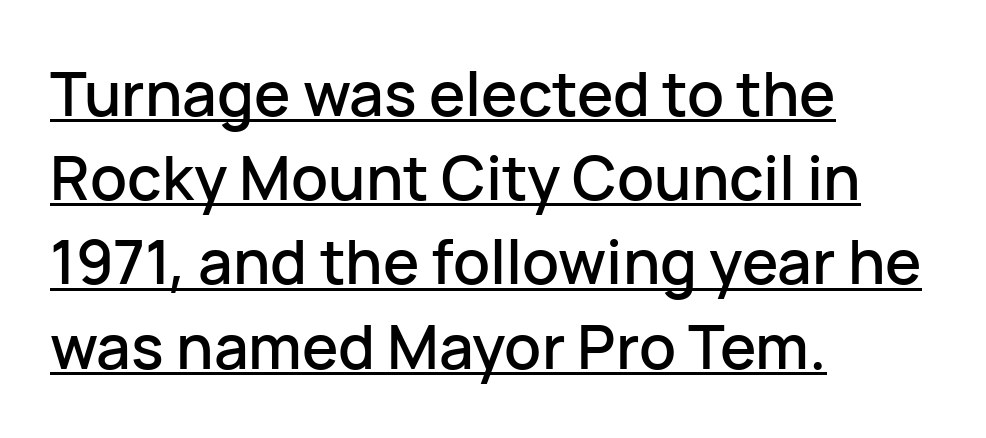
Q: Is the text italic (slanted)? A: No, it is upright.
Q: Is the typeface a serif or a sans-serif typeface? A: Sans-serif.
Q: Is the text underlined? A: Yes.
Q: How is the paragraph aligned? A: Left-aligned.
Q: Is the spacing between letters normal or unusually wide? A: Normal.
Q: Is the spacing between lines tight, normal or loose? A: Normal.
Q: Width (condensed, normal, or wide)? A: Normal.
Q: Stroke contrast? A: Low.
Q: x-height? A: Medium.
Q: Monospaced? A: No.
